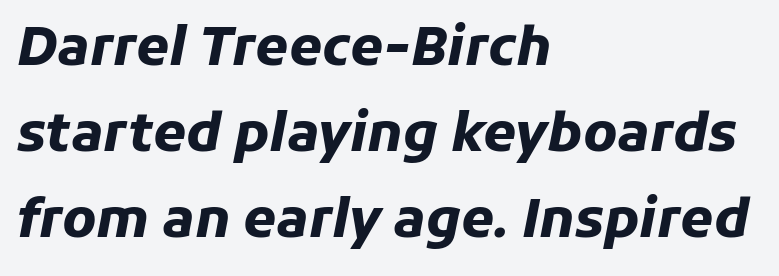
Q: Is the text bold? A: Yes.
Q: Is the text italic (slanted)? A: Yes, it leans right by about 11 degrees.
Q: Is the text underlined? A: No.
Q: How is the paragraph aligned? A: Left-aligned.
Q: Is the spacing between letters normal or unusually wide? A: Normal.
Q: Is the spacing between lines tight, normal or loose? A: Normal.
Q: Width (condensed, normal, or wide)? A: Normal.
Q: Stroke contrast? A: Low.
Q: x-height? A: Medium.
Q: Monospaced? A: No.
